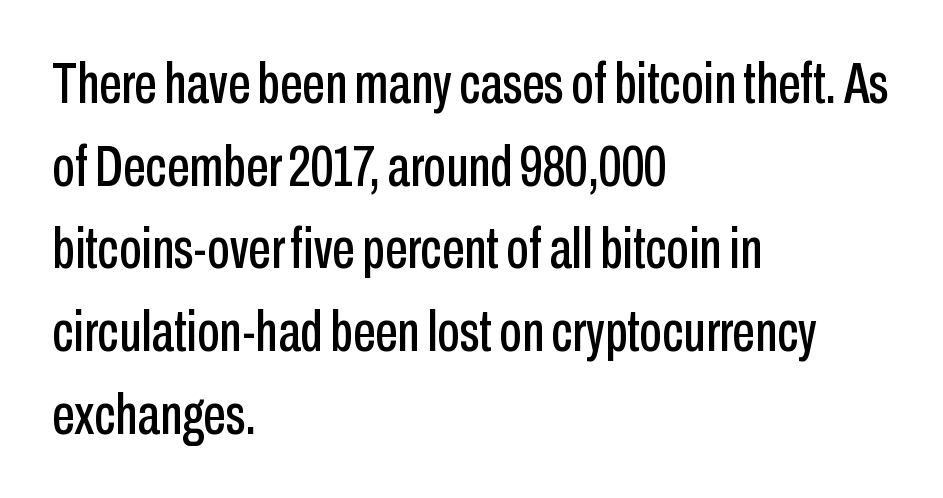
{"serif": "no", "italic": "no", "width": "condensed", "stroke_contrast": "low", "x_height": "medium", "monospaced": "no", "underline": "no", "align": "left", "line_spacing": "normal", "line_spacing_ratio": 1.45, "letter_spacing": "normal", "letter_spacing_em": 0.0, "glyph_px": 57}
